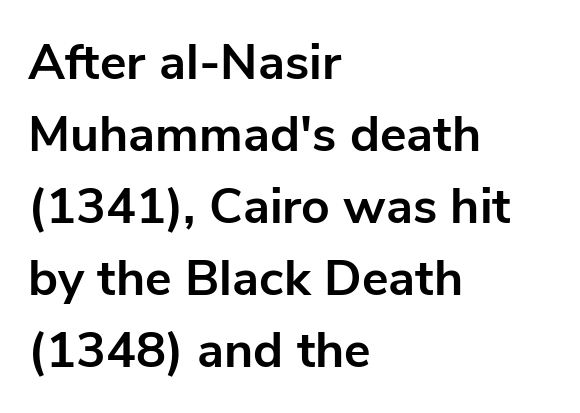
Note the varied advance widths — an 'i' is clearly narrower than an 'm'. Note: no serifs on the glyphs. These lines carry a lot of weight — the face is fully bold. Baseline-to-baseline distance is the conventional proportion of letter height. In terms of letterspacing, this is plain default setting. A typesetter would mark this as roman, not italic.
